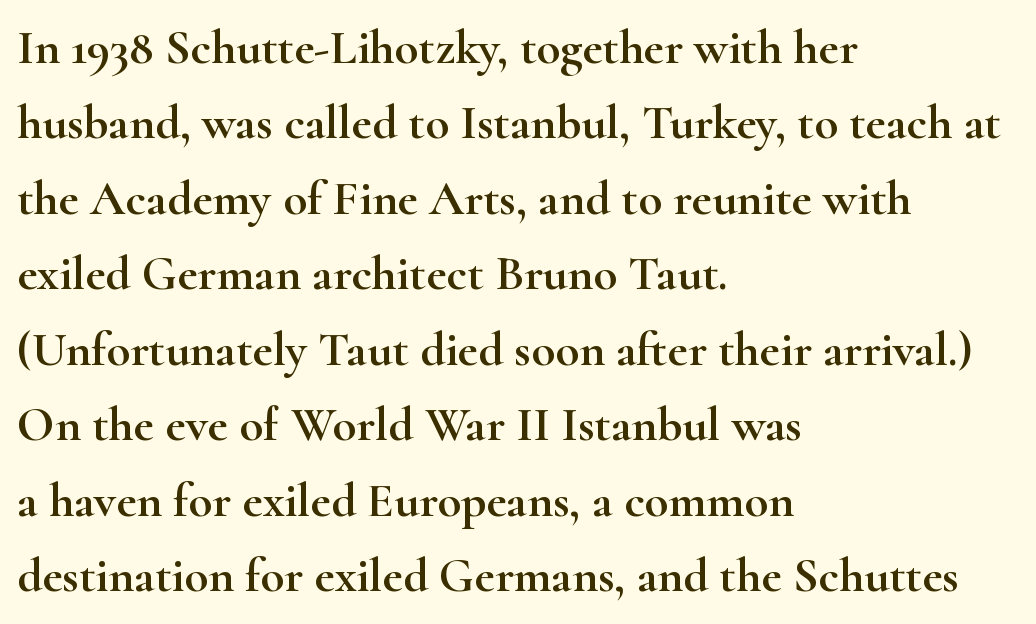
These lines were composed using upright roman letters. Each letter's strokes conclude with small projecting serifs. Caption: standard tracking, unaltered. Does the copy run flush right? No — it runs flush left.
